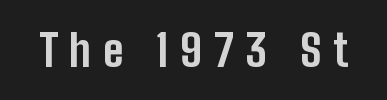
The horizontal fit of the characters is loose and conspicuously gappy. Nope, not italic — everything's standing straight. A typesetter would call this proportional, since set widths differ per character. The face used here is a sans, in the tradition of grotesques and geometrics. Nobody drew a line under any word here. A full-strength bold gives these letters their thick strokes.
